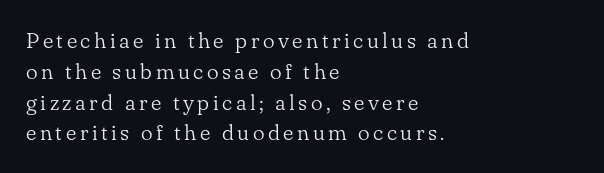
{"italic": "no", "bold": "no", "underline": "no", "align": "left", "line_spacing": "normal", "line_spacing_ratio": 1.4, "glyph_px": 22}
